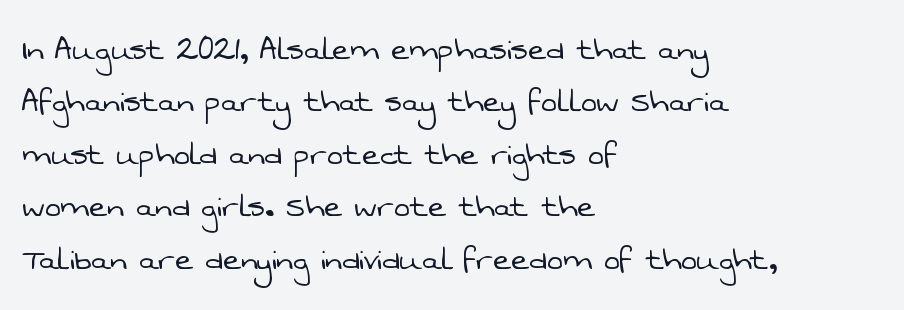
What kind of face is this? One without serifs — a sans. What's the leading like? Ordinary, nothing unusual. Is the block centered? No — it sits flush against the left margin. The letterforms sit at book weight or below. Glance below the letters and you will spot only blank space. Letter spacing: default.
